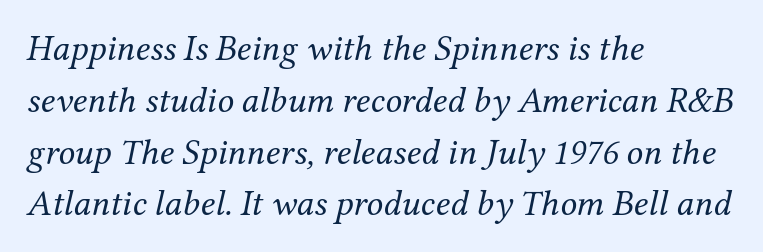
{"serif": "yes", "italic": "yes", "lean": "right", "slant_degrees": 12, "bold": "no", "weight": "regular", "width": "normal", "stroke_contrast": "medium", "x_height": "medium", "monospaced": "no", "underline": "no", "align": "left", "line_spacing": "normal", "line_spacing_ratio": 1.4, "letter_spacing": "normal", "letter_spacing_em": 0.0, "glyph_px": 37}
